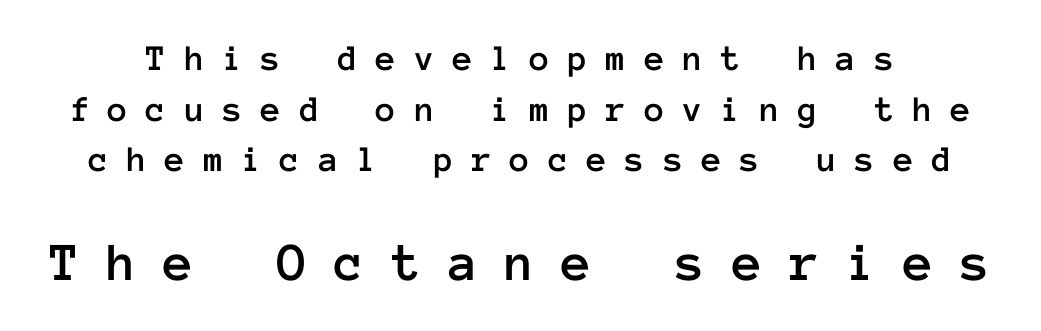
Baseline-to-baseline distance is the conventional proportion of letter height. Loose tracking; the words dissolve into strings of separated letters. Beneath every word, the page is bare. The rendering enlarges the type as you move from the upper chunk to the lower.
